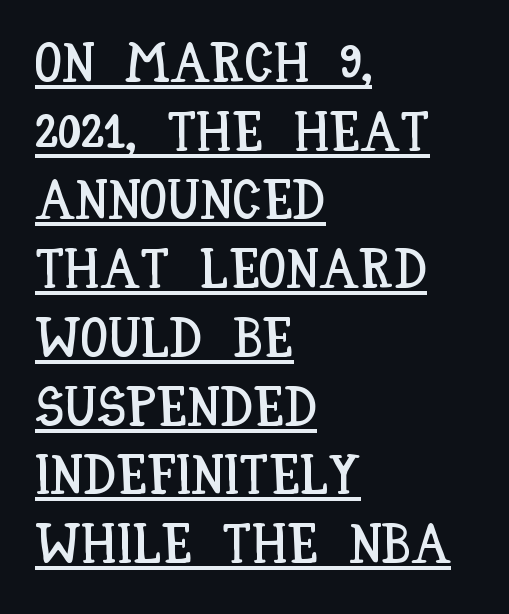
{"italic": "no", "width": "condensed", "stroke_contrast": "low", "x_height": "large", "monospaced": "no", "underline": "yes", "align": "left", "line_spacing": "normal", "line_spacing_ratio": 1.25, "letter_spacing": "normal", "letter_spacing_em": 0.0, "glyph_px": 55}
